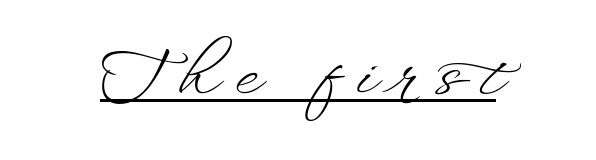
The image shows 64 px light, wide type; set unusually wide letter spacing (+0.27 em), underlined; low stroke contrast and a small x-height.
